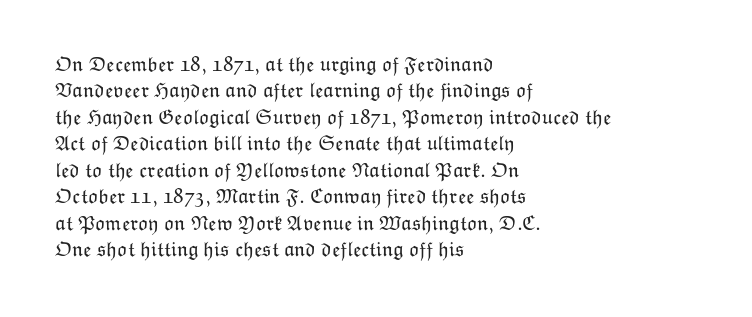
Q: Is the text bold? A: No.
Q: Is the text italic (slanted)? A: No, it is upright.
Q: Is the text underlined? A: No.
Q: How is the paragraph aligned? A: Left-aligned.
Q: Is the spacing between letters normal or unusually wide? A: Normal.
Q: Is the spacing between lines tight, normal or loose? A: Normal.
